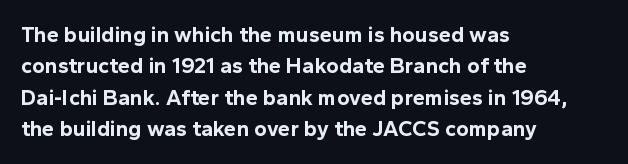
Q: Is the text bold? A: Yes.
Q: Is the text italic (slanted)? A: No, it is upright.
Q: Is the text underlined? A: No.
Q: How is the paragraph aligned? A: Left-aligned.
Q: Is the spacing between letters normal or unusually wide? A: Normal.
Q: Is the spacing between lines tight, normal or loose? A: Normal.
